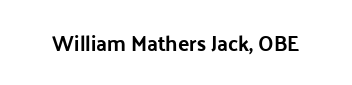
Every character sits straight up, as roman type does. The string is rendered with underlining switched off. Students, note that the glyphs here touch the page at normal intervals.
